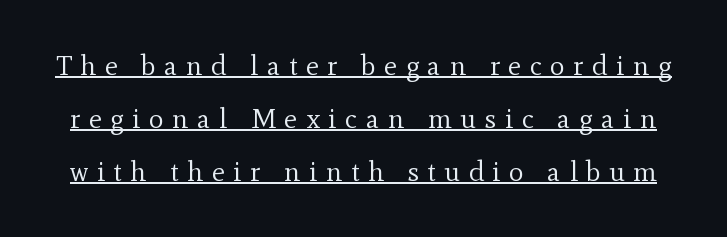
{"serif": "yes", "italic": "no", "bold": "no", "weight": "regular", "width": "normal", "x_height": "small", "monospaced": "no", "underline": "yes", "line_spacing_ratio": 1.89, "letter_spacing": "wide", "letter_spacing_em": 0.3, "glyph_px": 28}
